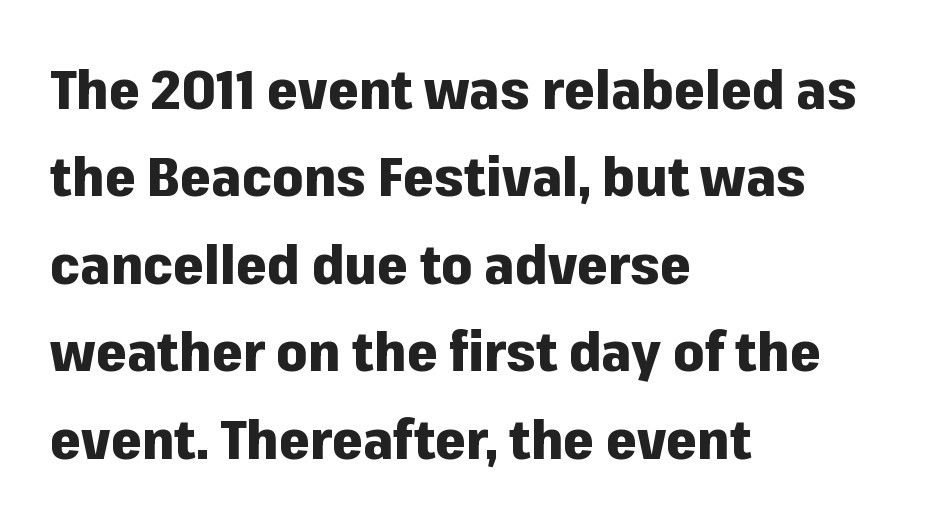
The image shows 55 px heavy sans-serif type, upright; set left-aligned, normal line spacing (1.59x), normal letter spacing, not underlined; low stroke contrast and a medium x-height.
